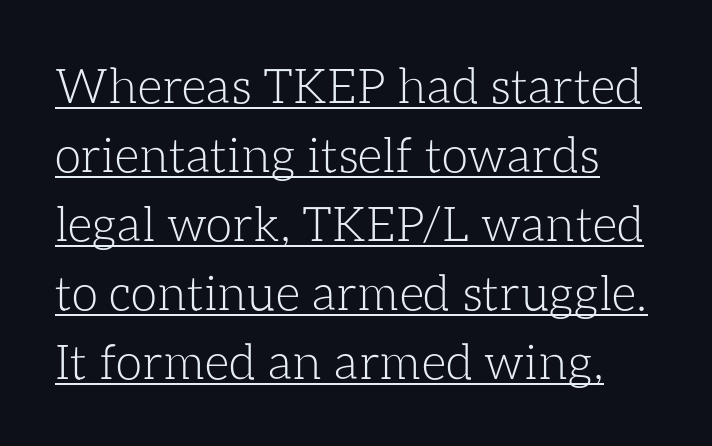
{"italic": "no", "bold": "no", "weight": "light", "width": "normal", "stroke_contrast": "low", "x_height": "medium", "monospaced": "no", "underline": "yes", "line_spacing": "normal", "line_spacing_ratio": 1.44, "letter_spacing": "normal", "letter_spacing_em": 0.0, "glyph_px": 48}
